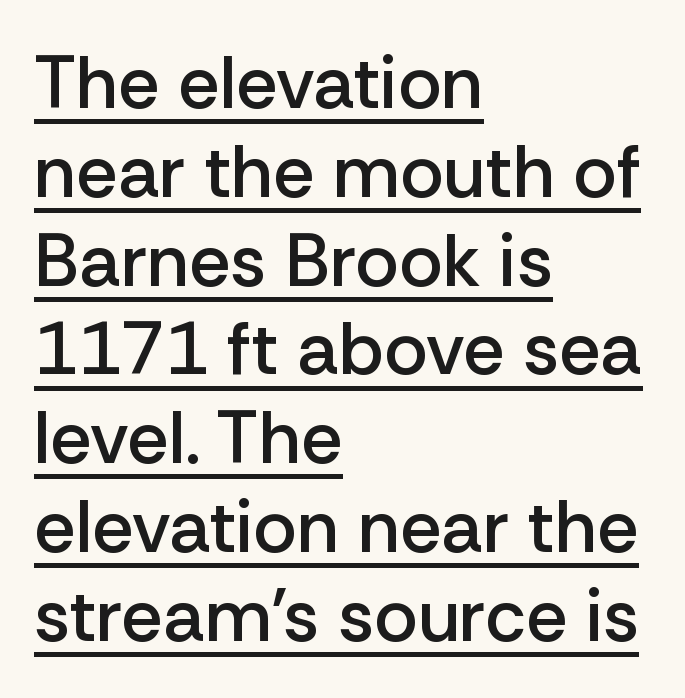
Does the copy run flush right? No — it runs flush left. Like a heading marked for emphasis, these lines bear an underscore. This is the regular roman posture of the typeface. Short note: letters normally spaced.
